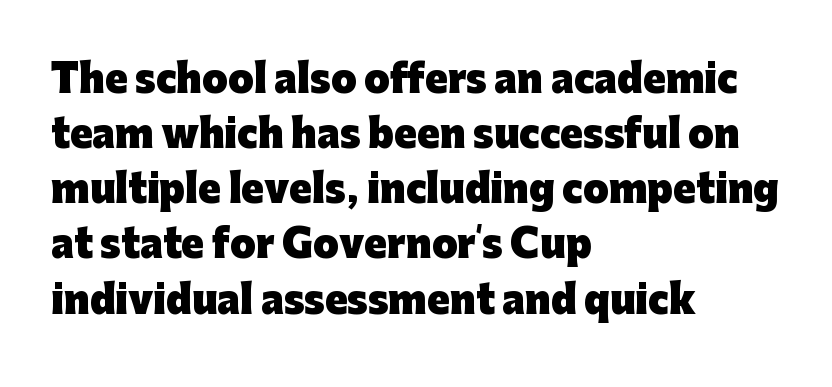
The axis of the letterforms is exactly vertical. The sample has been set heavy, in full bold. Does the copy run flush right? No — it runs flush left. The gap between lines stays unmarked. Characters follow at the spacing the type designer built in.
